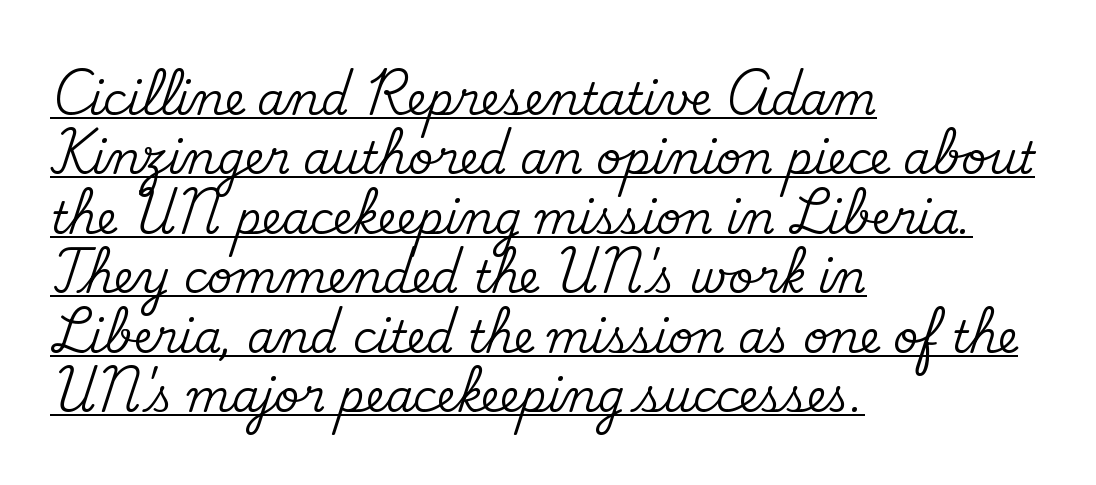
The passage shown has conventional tracking throughout. Spacing verdict: proportional, widths tailored to each character. Line starts are locked; line ends wander. If you measured baseline to baseline, you'd find a middling distance.
